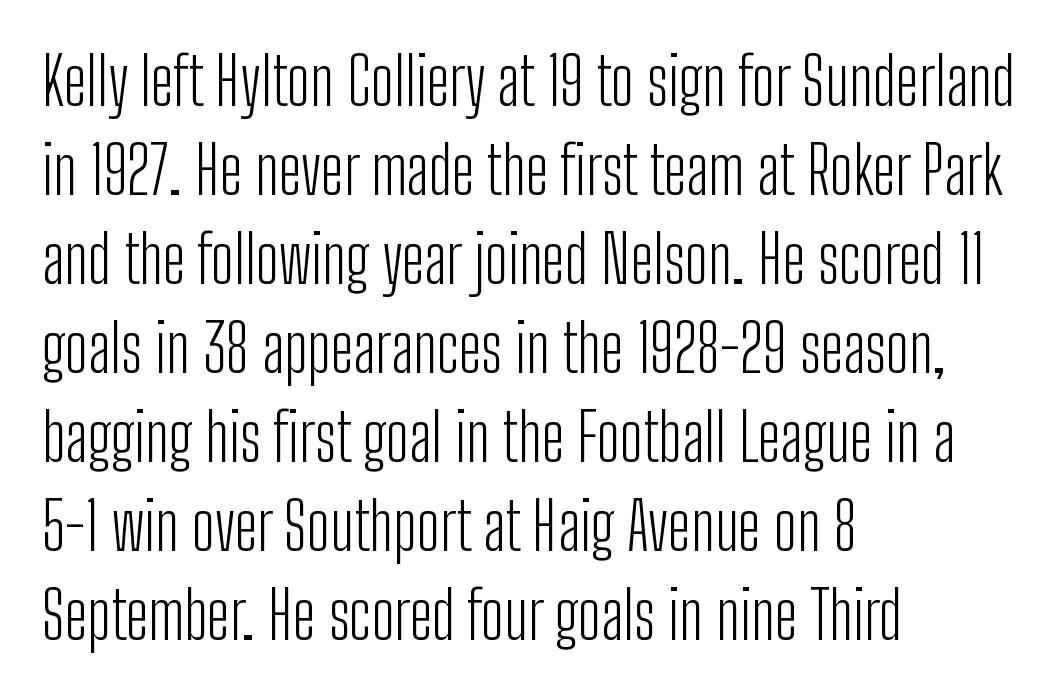
Q: Is the text bold? A: No.
Q: Is the text italic (slanted)? A: No, it is upright.
Q: Is the typeface a serif or a sans-serif typeface? A: Sans-serif.
Q: Is the text underlined? A: No.
Q: How is the paragraph aligned? A: Left-aligned.
Q: Is the spacing between letters normal or unusually wide? A: Normal.
Q: Is the spacing between lines tight, normal or loose? A: Normal.
Q: Width (condensed, normal, or wide)? A: Condensed.
Q: Stroke contrast? A: Low.
Q: x-height? A: Medium.
Q: Monospaced? A: No.
